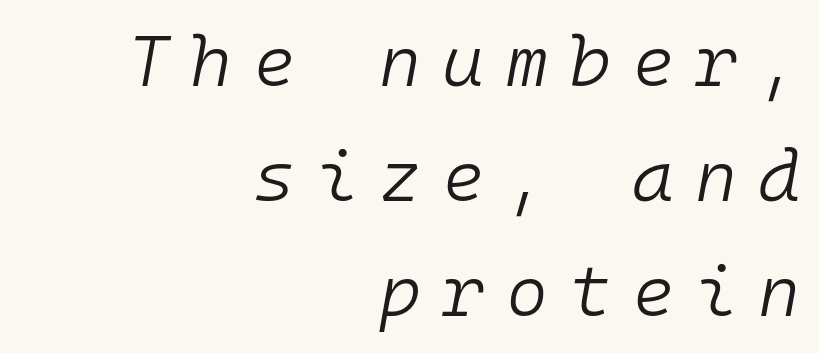
{"italic": "yes", "lean": "right", "slant_degrees": 10, "bold": "no", "weight": "light", "width": "normal", "stroke_contrast": "low", "x_height": "medium", "monospaced": "yes", "underline": "no", "align": "right", "line_spacing": "normal", "line_spacing_ratio": 1.6, "letter_spacing": "wide", "letter_spacing_em": 0.29, "glyph_px": 72}
